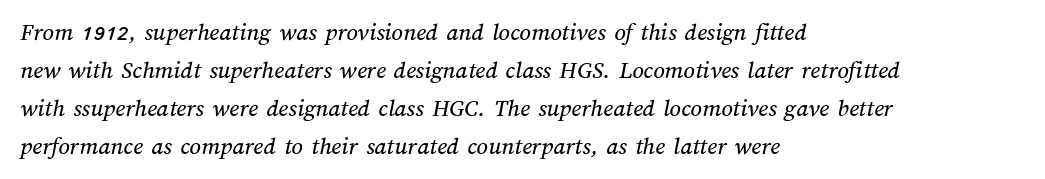
Q: Is the text underlined? A: No.
Q: How is the paragraph aligned? A: Left-aligned.
Q: Is the spacing between letters normal or unusually wide? A: Normal.
Q: Is the spacing between lines tight, normal or loose? A: Normal.
